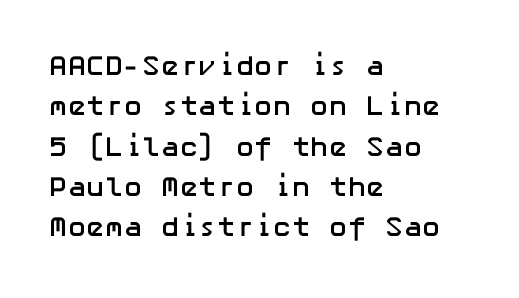
{"serif": "no", "italic": "no", "bold": "yes", "weight": "semibold", "width": "normal", "stroke_contrast": "low", "x_height": "medium", "underline": "no", "align": "left", "line_spacing": "normal", "line_spacing_ratio": 1.44, "letter_spacing": "normal", "letter_spacing_em": 0.0, "glyph_px": 28}
